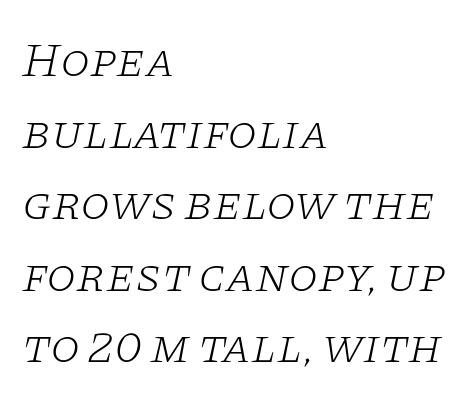
{"serif": "yes", "italic": "yes", "lean": "right", "slant_degrees": 11, "bold": "no", "weight": "light", "width": "wide", "stroke_contrast": "low", "x_height": "large", "monospaced": "no", "underline": "no", "align": "left", "line_spacing": "normal", "line_spacing_ratio": 1.49, "letter_spacing": "normal", "letter_spacing_em": 0.0, "glyph_px": 48}
